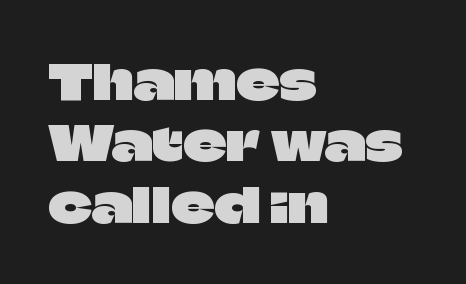
Q: Is the text italic (slanted)? A: No, it is upright.
Q: Is the typeface a serif or a sans-serif typeface? A: Sans-serif.
Q: Is the text underlined? A: No.
Q: How is the paragraph aligned? A: Left-aligned.
Q: Is the spacing between letters normal or unusually wide? A: Normal.
Q: Is the spacing between lines tight, normal or loose? A: Normal.
Q: Width (condensed, normal, or wide)? A: Normal.
Q: Stroke contrast? A: Low.
Q: x-height? A: Large.
Q: Monospaced? A: No.
